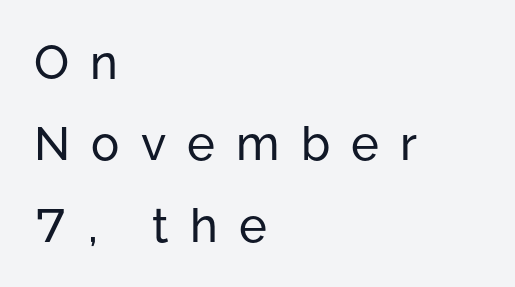
{"serif": "no", "italic": "no", "width": "normal", "stroke_contrast": "low", "x_height": "medium", "monospaced": "no", "underline": "no", "align": "left", "line_spacing_ratio": 1.73, "letter_spacing": "wide", "letter_spacing_em": 0.45, "glyph_px": 47}
